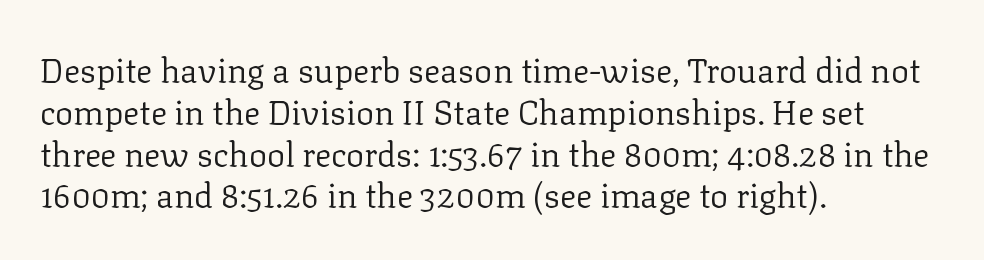
The image shows 34 px regular-weight serif type, upright; set left-aligned, line spacing 1.23x, normal letter spacing, not underlined; low stroke contrast and a medium x-height.
